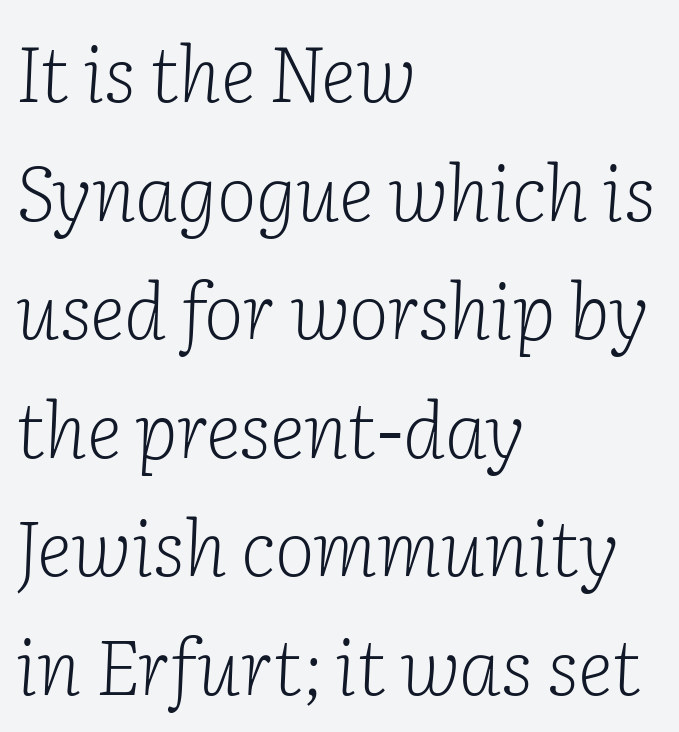
The image shows 76 px light serif type, italic (leaning right); set left-aligned, normal line spacing (1.56x), normal letter spacing, not underlined; low stroke contrast and a medium x-height.
